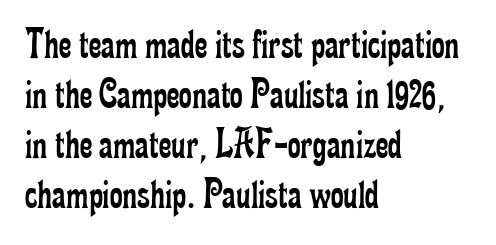
A typesetter would call this proportional, since set widths differ per character. This is not heavy type; no bold has been used. In terms of leading, this rendering errs on the cramped side. Each line starts at the same left margin while the right side varies. The characters display serif detailing at their extremities.
